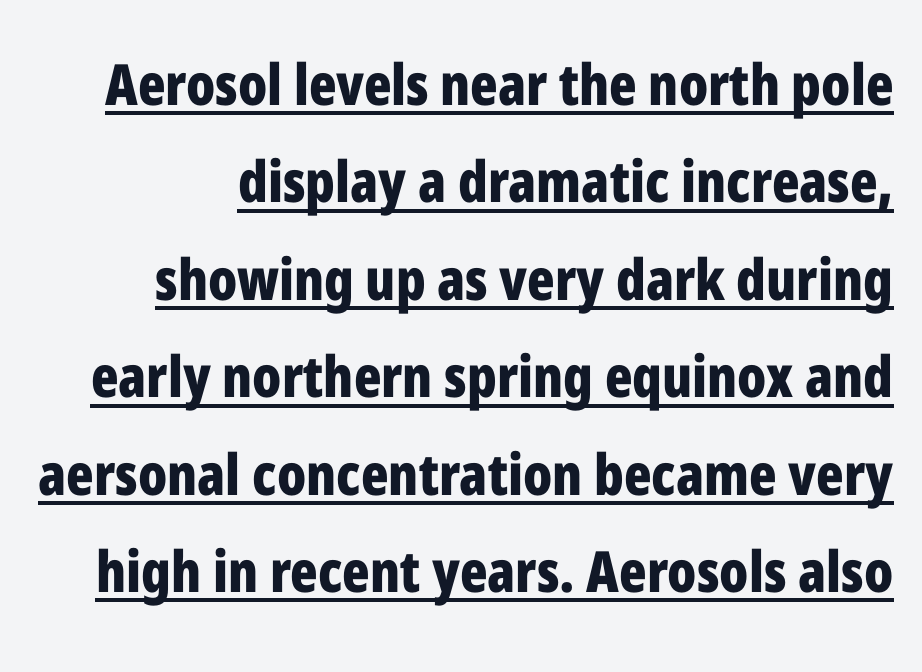
Students, note that the glyphs here touch the page at normal intervals. Summary of weight: heavy, a full bold. Ascenders rise straight up at ninety degrees. Looks like regular typesetting: each glyph gets only the width it needs. Are there feet on the stems? There aren't — it's a sans. Somebody hit Ctrl+U on this one — the words are underlined.
